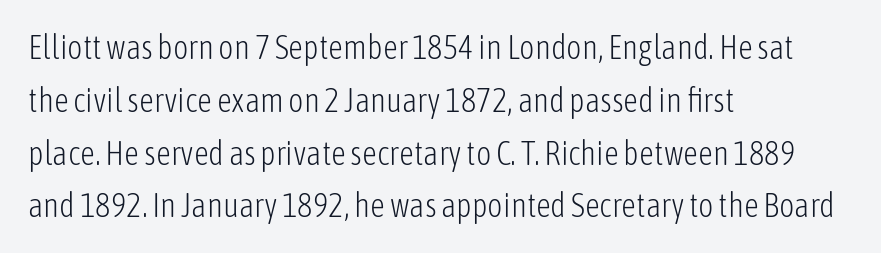
Q: Is the text bold? A: No.
Q: Is the text italic (slanted)? A: No, it is upright.
Q: Is the typeface a serif or a sans-serif typeface? A: Sans-serif.
Q: Is the text underlined? A: No.
Q: How is the paragraph aligned? A: Left-aligned.
Q: Is the spacing between letters normal or unusually wide? A: Normal.
Q: Is the spacing between lines tight, normal or loose? A: Normal.
Q: Width (condensed, normal, or wide)? A: Condensed.
Q: Stroke contrast? A: Low.
Q: x-height? A: Medium.
Q: Monospaced? A: No.
